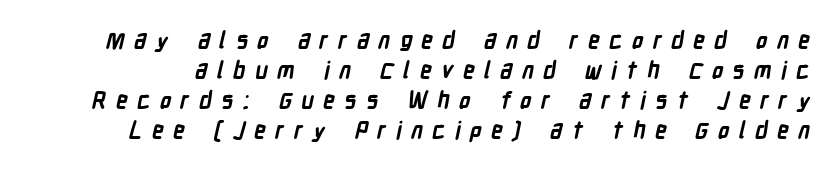
The image shows 23 px bold type; set normal line spacing (1.3x), unusually wide letter spacing (+0.41 em), not underlined.
